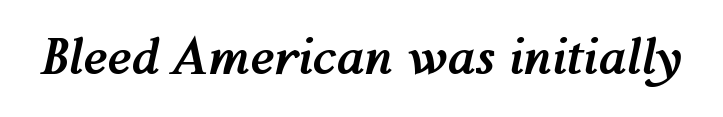
The image shows 49 px semibold type, italic (leaning right); set normal letter spacing, not underlined; medium stroke contrast and a medium x-height.
